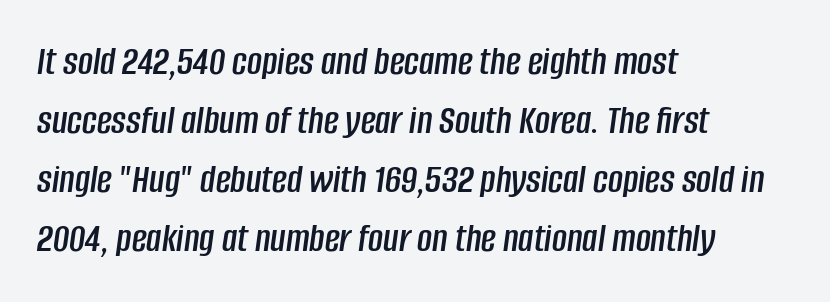
{"italic": "yes", "lean": "right", "slant_degrees": 8, "width": "condensed", "stroke_contrast": "low", "x_height": "large", "monospaced": "no", "underline": "no", "align": "left", "line_spacing": "normal", "line_spacing_ratio": 1.44, "letter_spacing": "normal", "letter_spacing_em": 0.0, "glyph_px": 41}
